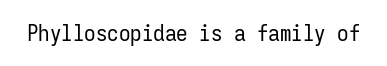
The type is set solid horizontally, with unmodified tracking. Words float on clear page, feet unadorned. A quiet, ordinary-to-light weight characterises the typeface. The type sits square on the baseline with zero lean.
